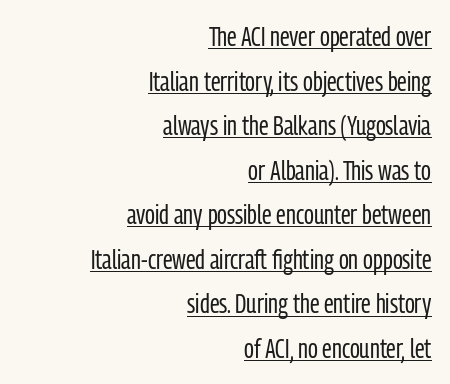
What decoration does the sample have? An underline. Successive baselines arrive at the customary interval. In CSS terms this would be text-align: right. Stems here are at most as thick as an everyday book face. Posture: upright roman.
